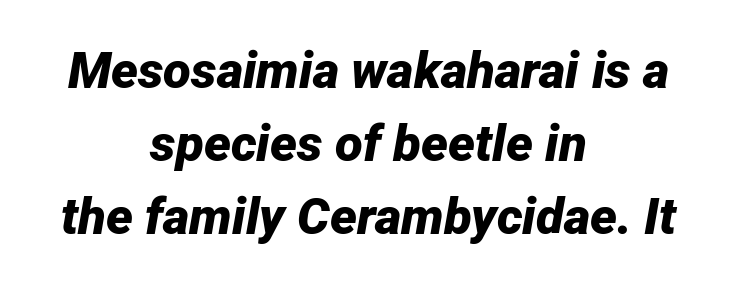
Q: Is the text bold? A: Yes.
Q: Is the text italic (slanted)? A: Yes, it leans right by about 12 degrees.
Q: Is the text underlined? A: No.
Q: How is the paragraph aligned? A: Centered.
Q: Is the spacing between letters normal or unusually wide? A: Normal.
Q: Is the spacing between lines tight, normal or loose? A: Normal.
Q: Width (condensed, normal, or wide)? A: Normal.
Q: Stroke contrast? A: Low.
Q: x-height? A: Medium.
Q: Monospaced? A: No.
